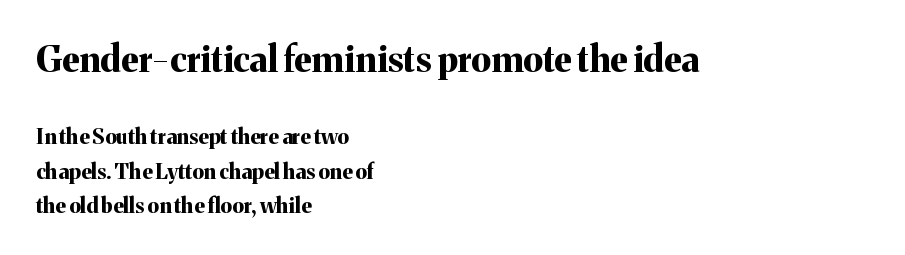
The image shows 36 px bold serif type, upright; set left-aligned, normal line spacing (1.63x), normal letter spacing, not underlined; the first (top) block is 1.71x larger; medium stroke contrast and a medium x-height.
